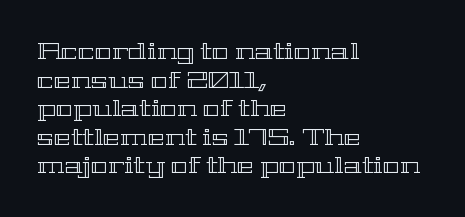
{"italic": "no", "underline": "no", "align": "left", "line_spacing_ratio": 1.24, "letter_spacing": "normal", "letter_spacing_em": 0.0, "glyph_px": 23}
